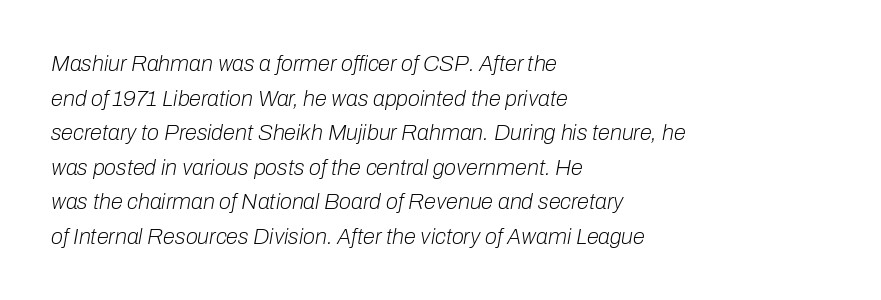
The image shows 22 px text type, italic (leaning right); set left-aligned, normal line spacing (1.57x), normal letter spacing, not underlined.
